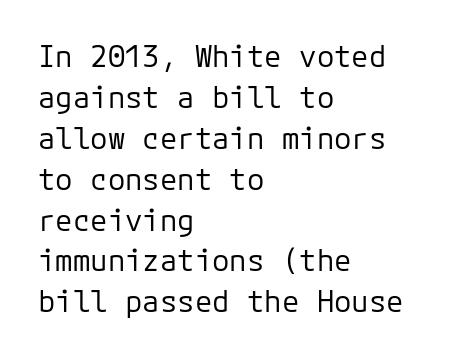
Serifs: no, the terminals of the letterforms are clean. It's the straight-up-and-down kind of type. These lines are set flush left with a ragged right edge. Do the characters align in a grid? Yes, the font is monospaced. No letter is thick-stroked: the sample isn't bold.
